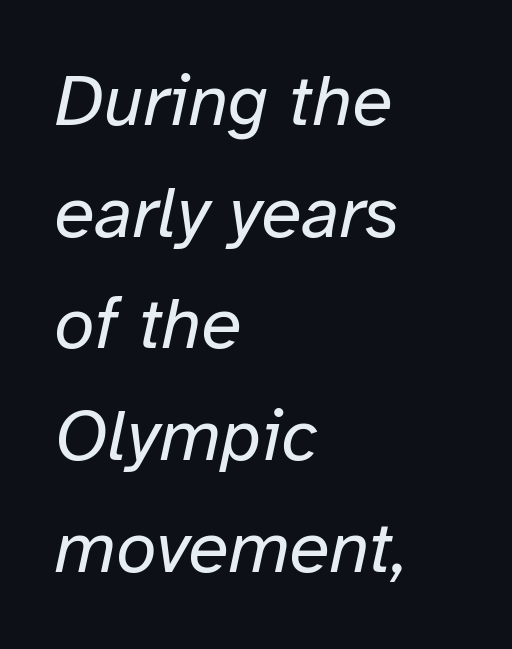
Q: Is the text bold? A: No.
Q: Is the text italic (slanted)? A: Yes, it leans right by about 12 degrees.
Q: Is the text underlined? A: No.
Q: How is the paragraph aligned? A: Left-aligned.
Q: Is the spacing between letters normal or unusually wide? A: Normal.
Q: Is the spacing between lines tight, normal or loose? A: Normal.
Q: Width (condensed, normal, or wide)? A: Normal.
Q: Stroke contrast? A: Low.
Q: x-height? A: Medium.
Q: Monospaced? A: No.
